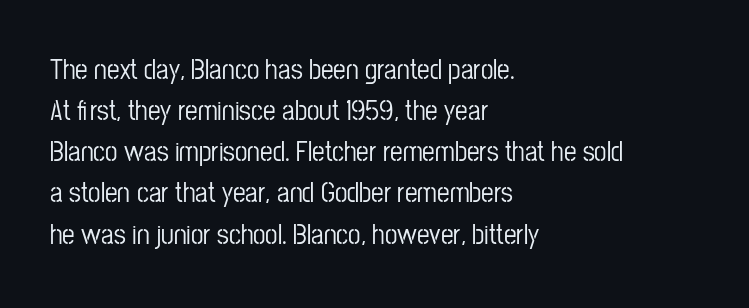
{"serif": "no", "italic": "no", "width": "condensed", "stroke_contrast": "low", "x_height": "medium", "monospaced": "no", "underline": "no", "align": "left", "line_spacing": "normal", "line_spacing_ratio": 1.47, "letter_spacing": "normal", "letter_spacing_em": 0.0, "glyph_px": 28}
